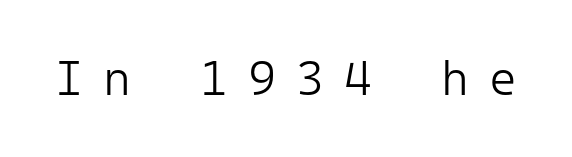
The face used here is a sans, in the tradition of grotesques and geometrics. Inter-character spacing is expanded well beyond the font's built-in metrics. Each letter, wide or thin by design, is forced into the same width here. The words here are not underlined. Designer's note — italics off, roman on. The typesetting does not lean heavy: it is not bold.
